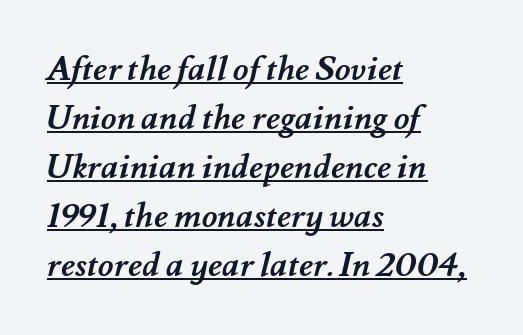
The face used here appears with an underline applied. Reading down the column, the eye jumps a familiar distance to each next line. Inter-character spacing is left at the font's built-in metrics. Short and long lines alike share a common starting point at left. Typesetter's note: full bold, strokes at maximum text heaviness.
